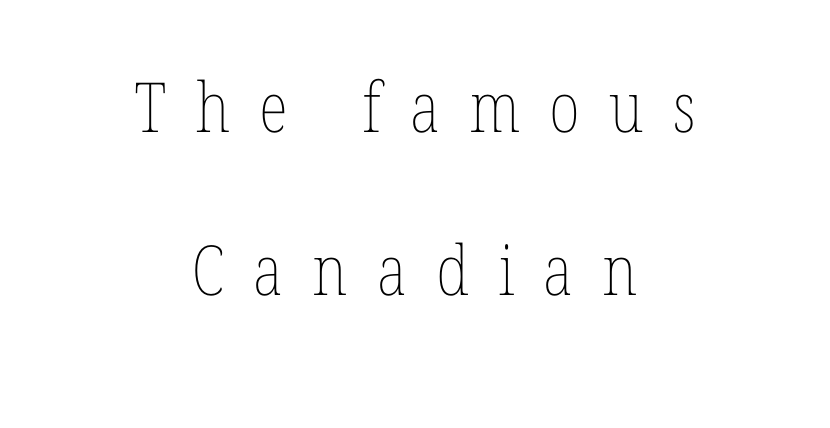
{"italic": "no", "bold": "no", "weight": "thin", "width": "condensed", "stroke_contrast": "low", "x_height": "medium", "monospaced": "no", "underline": "no", "align": "center", "line_spacing": "loose", "line_spacing_ratio": 2.36, "letter_spacing": "wide", "letter_spacing_em": 0.42, "glyph_px": 69}
